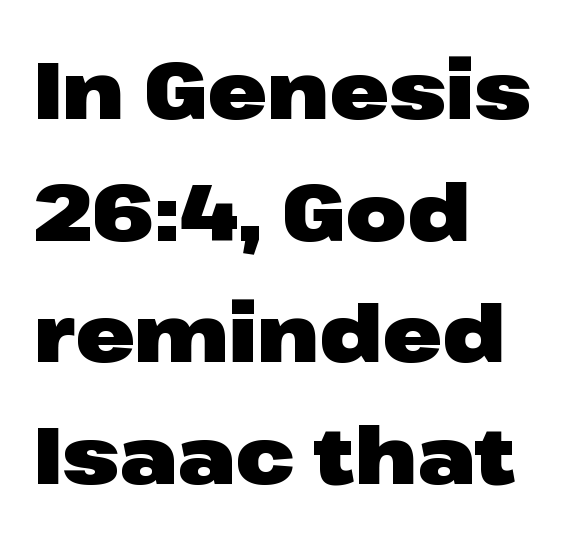
The image shows 79 px heavy, wide sans-serif type, upright; set left-aligned, normal line spacing (1.54x), normal letter spacing, not underlined; low stroke contrast and a medium x-height.
